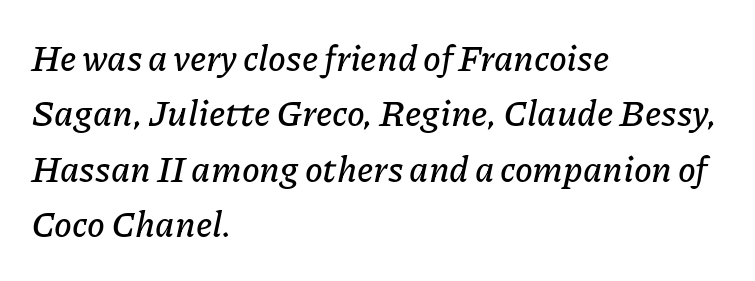
Q: Is the text italic (slanted)? A: Yes, it leans right by about 11 degrees.
Q: Is the text underlined? A: No.
Q: How is the paragraph aligned? A: Left-aligned.
Q: Is the spacing between letters normal or unusually wide? A: Normal.
Q: Is the spacing between lines tight, normal or loose? A: Normal.
Q: Width (condensed, normal, or wide)? A: Normal.
Q: Stroke contrast? A: Low.
Q: x-height? A: Medium.
Q: Monospaced? A: No.
